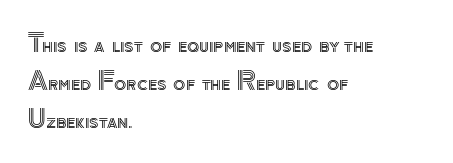
{"italic": "no", "underline": "no", "align": "left", "line_spacing": "normal", "line_spacing_ratio": 1.52, "letter_spacing": "normal", "letter_spacing_em": 0.0, "glyph_px": 25}
